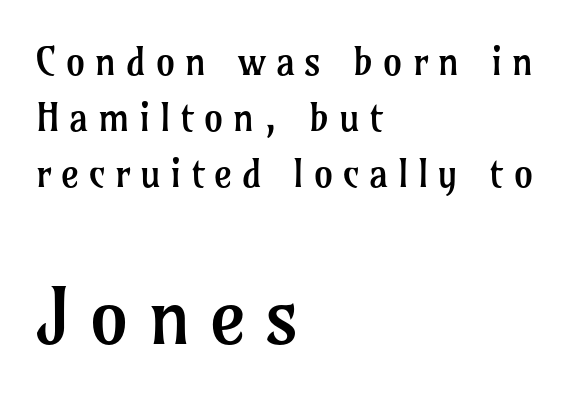
The image shows 78 px regular-weight serif type, upright; set left-aligned, normal line spacing (1.44x), unusually wide letter spacing (+0.24 em), not underlined; the second (bottom) block is 2.0x larger; low stroke contrast and a medium x-height.
